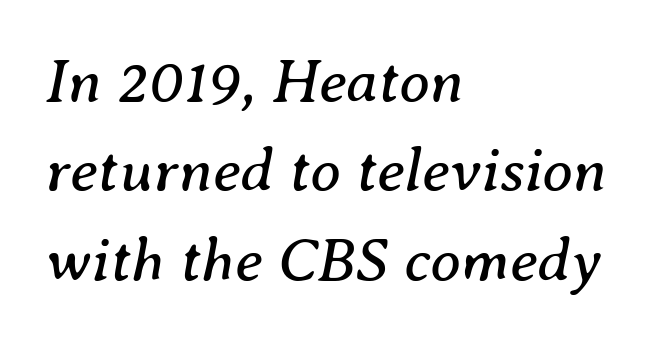
Here the designer chose a conventional face with non-uniform glyph widths. Beneath every word, the page is bare. The rendering anchors every line to the left-hand side. The rows are spaced the way most documents space them. Weight class: somewhere from thin through regular.
